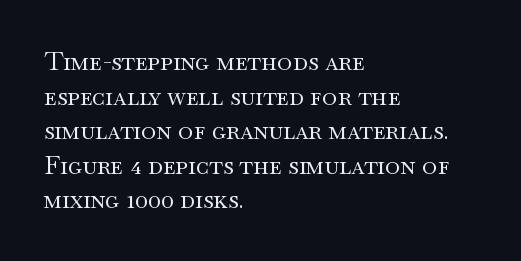
Q: Is the text bold? A: No.
Q: Is the text italic (slanted)? A: No, it is upright.
Q: Is the text underlined? A: No.
Q: How is the paragraph aligned? A: Left-aligned.
Q: Is the spacing between letters normal or unusually wide? A: Normal.
Q: Is the spacing between lines tight, normal or loose? A: Normal.
